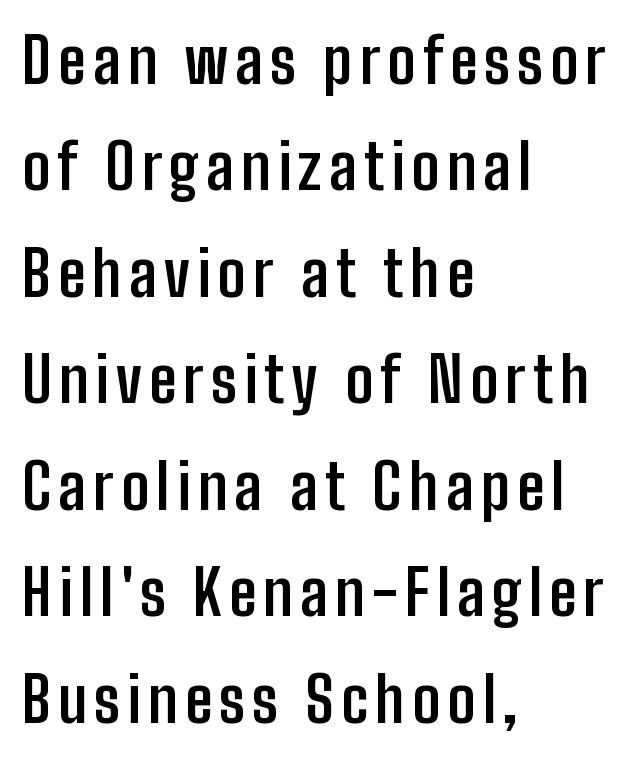
{"serif": "no", "italic": "no", "bold": "yes", "weight": "semibold", "width": "condensed", "stroke_contrast": "low", "x_height": "medium", "monospaced": "no", "underline": "no", "align": "left", "line_spacing": "normal", "line_spacing_ratio": 1.69, "glyph_px": 63}
